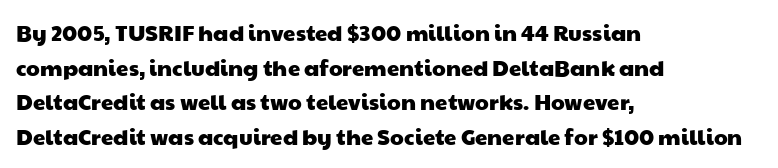
Q: Is the text underlined? A: No.
Q: How is the paragraph aligned? A: Left-aligned.
Q: Is the spacing between letters normal or unusually wide? A: Normal.
Q: Is the spacing between lines tight, normal or loose? A: Normal.
